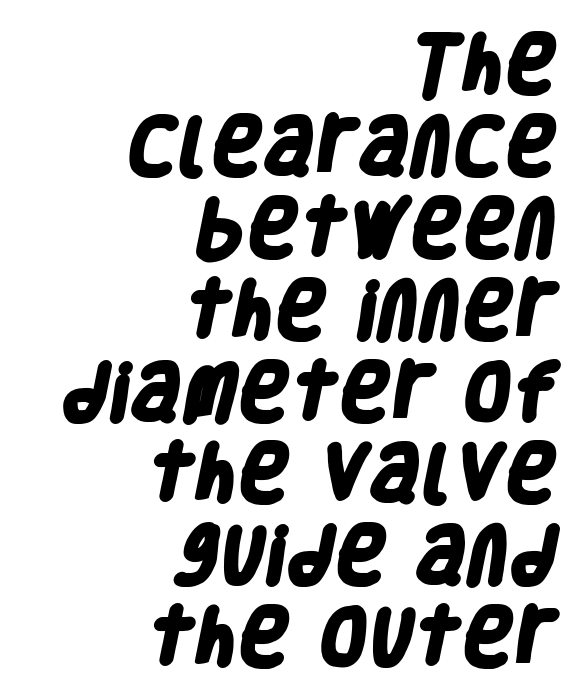
What's the leading like? Ordinary, nothing unusual. This sample has the flowing, uneven cadence of proportional lettering. Characters follow at the spacing the type designer built in. Emphasis by weight is at full strength: bold. Decoration check: the copy has no underline.
